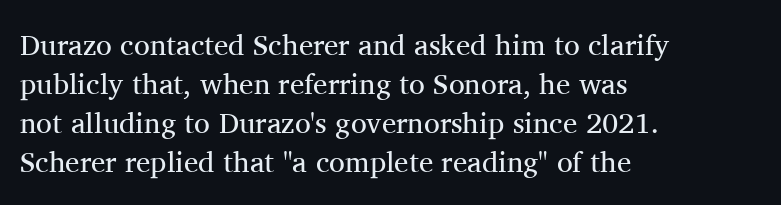
The foot of each line stays bare and open. Is the type heavy? It reads as light-to-regular instead. In CSS terms this would be text-align: left. These lines are rendered in a variable-pitch font. The text was rendered using a seriffed face with decorative stroke endings. If you drew a line through each stem, it would be perfectly vertical.
